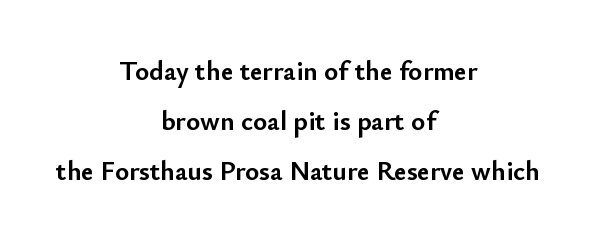
The typesetter chose a symmetrical, centered arrangement here. Spacing between characters is what you'd get straight out of the box. Type without underlining. This is heavy type, rendered in bold. Italic: no, the glyphs are upright roman.
